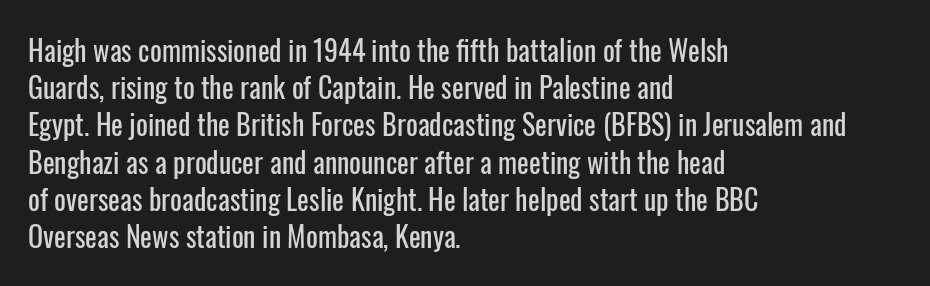
No extra tracking has been applied to these lines. You could not count columns in this text — the font is proportionally spaced. In terms of leading, this rendering sits right in the middle. Quick note: not italic, upright.
